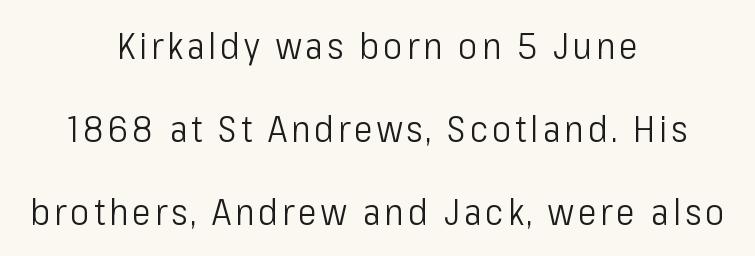
One-word summary of the alignment: center. A typesetter would call this leading open, well beyond the default. Ink coverage per letter is moderate at most. Just letters on the line, the space beneath them empty.
